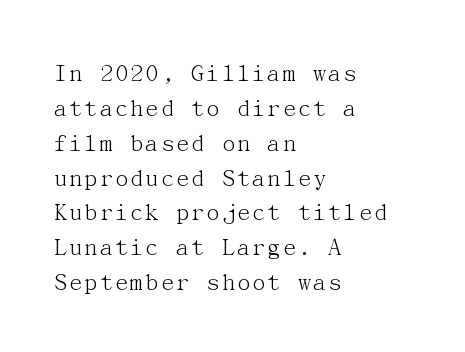
The image shows 26 px text type, upright; set left-aligned, normal line spacing (1.34x), normal letter spacing, not underlined.
